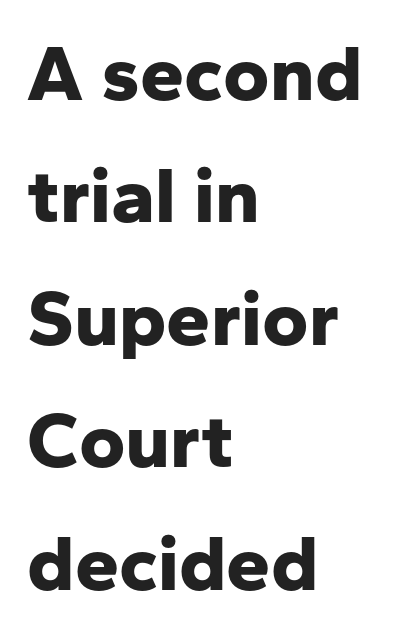
The image shows 79 px bold sans-serif type, upright; set left-aligned, normal line spacing (1.55x), normal letter spacing, not underlined; low stroke contrast and a medium x-height.
